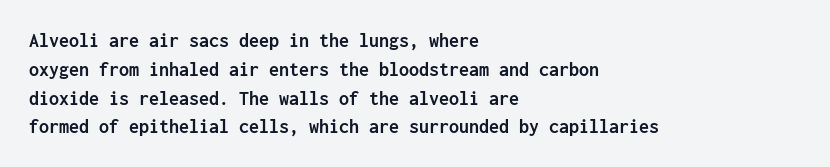
Line starts are locked; line ends wander. Bold? Absolutely — the strokes are thick and heavy. Nobody touched the tracking dial on this one. Bare-footed words on every line. These lines sit exactly where default settings would place them.
